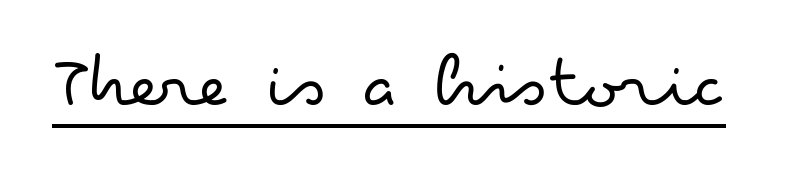
Q: Is the text bold? A: No.
Q: Is the text italic (slanted)? A: No, it is upright.
Q: Is the typeface a serif or a sans-serif typeface? A: Sans-serif.
Q: Is the text underlined? A: Yes.
Q: Is the spacing between letters normal or unusually wide? A: Normal.
Q: Width (condensed, normal, or wide)? A: Wide.
Q: Stroke contrast? A: Low.
Q: x-height? A: Small.
Q: Monospaced? A: No.
